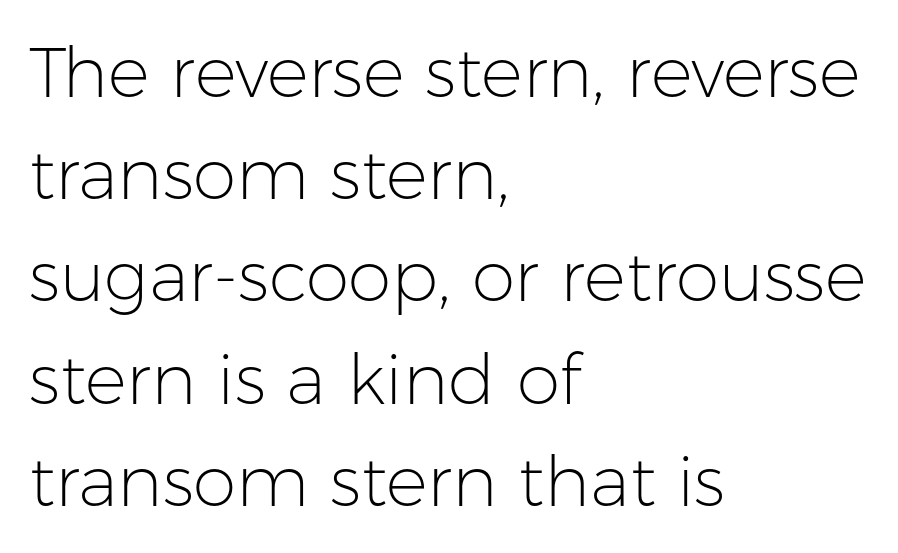
The setting favours the left margin, as ordinary paragraphs usually do. Each word holds together tightly as a unit, with standard inter-letter gaps. The typesetting does not lean heavy: it is not bold. One glance says typical: line gaps are just what's usual. Descenders are the only things crossing below the line. A roman cut, with each character standing at attention.
